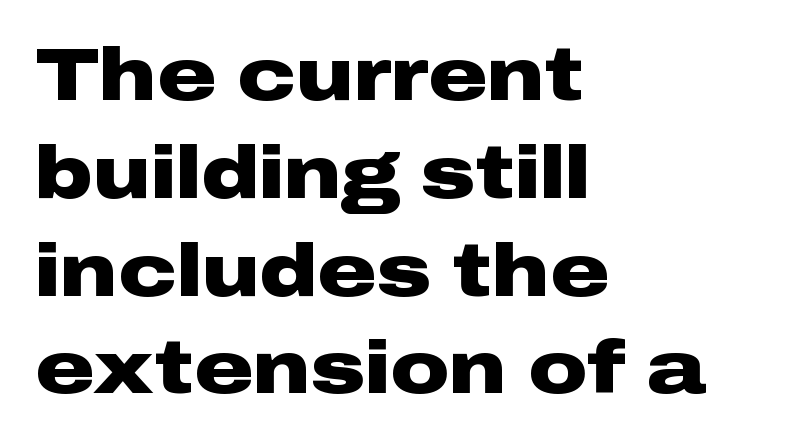
These lines are rendered in a variable-pitch font. What kind of face is this? One without serifs — a sans. Reading down the column, the eye jumps a familiar distance to each next line. A typesetter would call this zero additional tracking. Quick note: underline off. A classic flush-left, rag-right setting is used for this passage.
